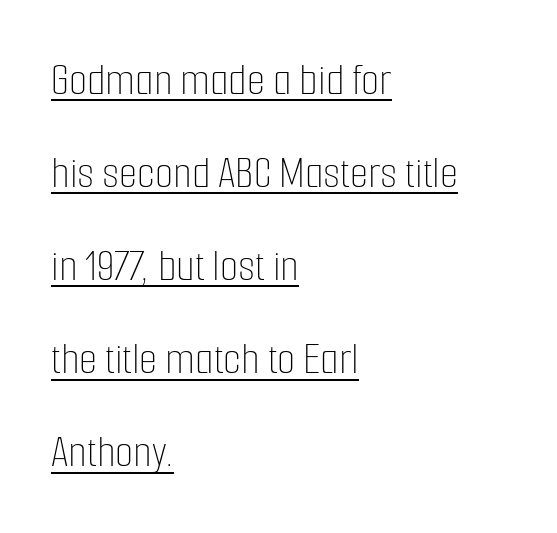
The image shows 47 px thin, condensed type, upright; set left-aligned, loose line spacing (1.98x), normal letter spacing, underlined; low stroke contrast and a medium x-height.
